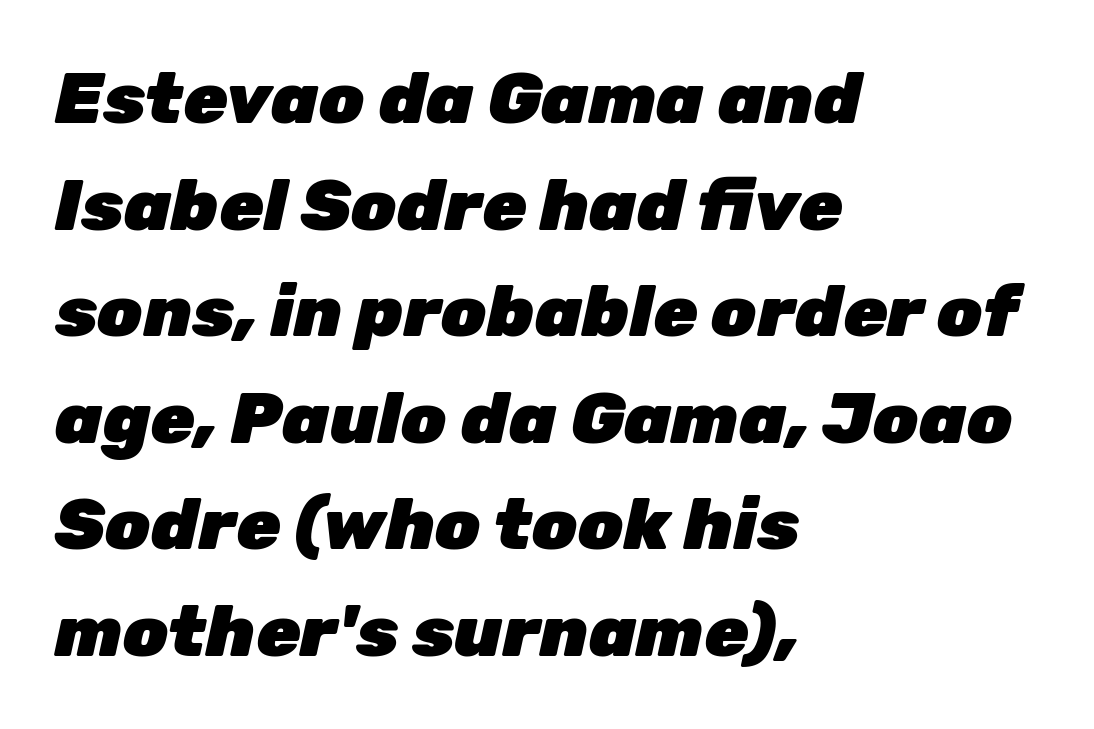
The zone under the glyphs is completely vacant. Horizontal bands of white between lines are of average thickness. Alignment: flush left. The sample has been set heavy, in full bold.
